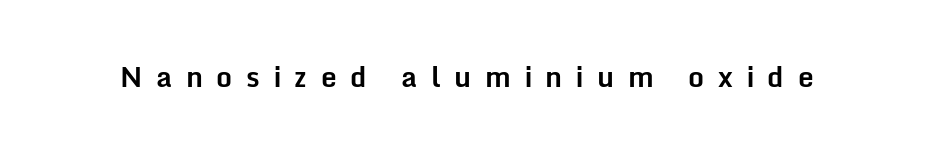
The image shows 28 px bold sans-serif type, upright; set unusually wide letter spacing (+0.49 em), not underlined; low stroke contrast and a medium x-height.
